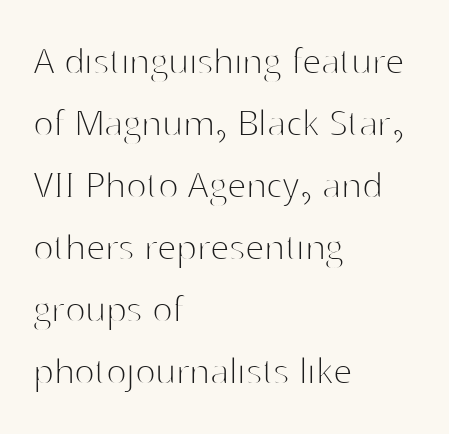
Q: Is the text bold? A: No.
Q: Is the text italic (slanted)? A: No, it is upright.
Q: Is the typeface a serif or a sans-serif typeface? A: Sans-serif.
Q: Is the text underlined? A: No.
Q: How is the paragraph aligned? A: Left-aligned.
Q: Is the spacing between letters normal or unusually wide? A: Normal.
Q: Is the spacing between lines tight, normal or loose? A: Normal.
Q: Width (condensed, normal, or wide)? A: Normal.
Q: Stroke contrast? A: High.
Q: x-height? A: Medium.
Q: Monospaced? A: No.
